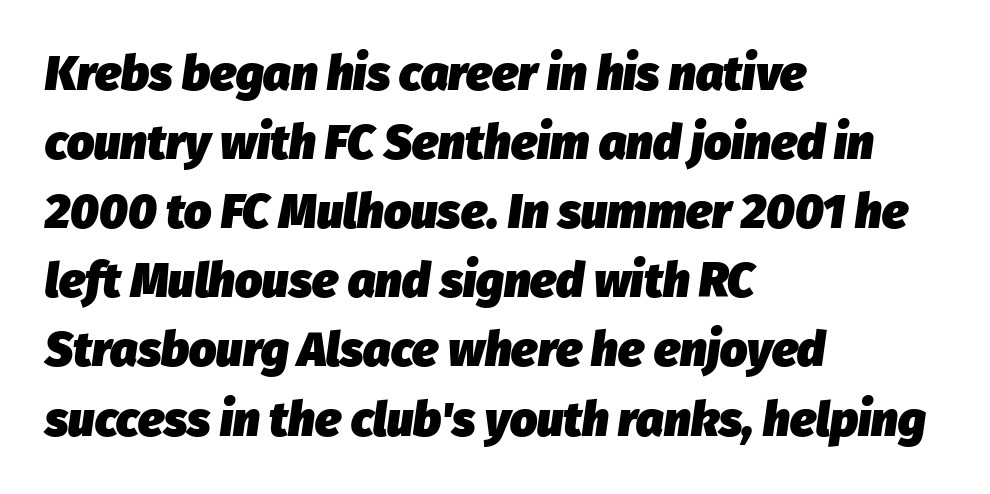
Q: Is the text bold? A: Yes.
Q: Is the text italic (slanted)? A: Yes, it leans right by about 8 degrees.
Q: Is the text underlined? A: No.
Q: How is the paragraph aligned? A: Left-aligned.
Q: Is the spacing between letters normal or unusually wide? A: Normal.
Q: Is the spacing between lines tight, normal or loose? A: Normal.
Q: Width (condensed, normal, or wide)? A: Normal.
Q: Stroke contrast? A: Low.
Q: x-height? A: Medium.
Q: Monospaced? A: No.
